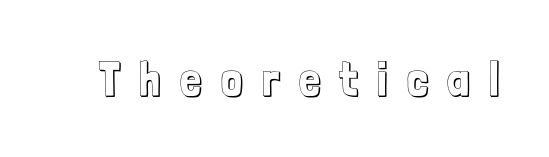
{"italic": "no", "width": "condensed", "x_height": "medium", "monospaced": "no", "underline": "no", "letter_spacing": "wide", "letter_spacing_em": 0.42, "glyph_px": 47}
